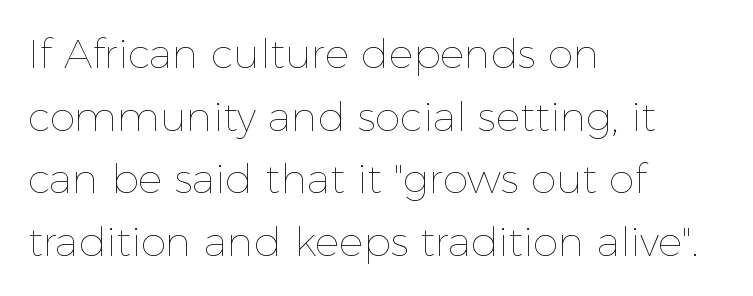
Q: Is the text bold? A: No.
Q: Is the text italic (slanted)? A: No, it is upright.
Q: Is the text underlined? A: No.
Q: How is the paragraph aligned? A: Left-aligned.
Q: Is the spacing between letters normal or unusually wide? A: Normal.
Q: Is the spacing between lines tight, normal or loose? A: Normal.
Q: Width (condensed, normal, or wide)? A: Normal.
Q: x-height? A: Medium.
Q: Monospaced? A: No.
